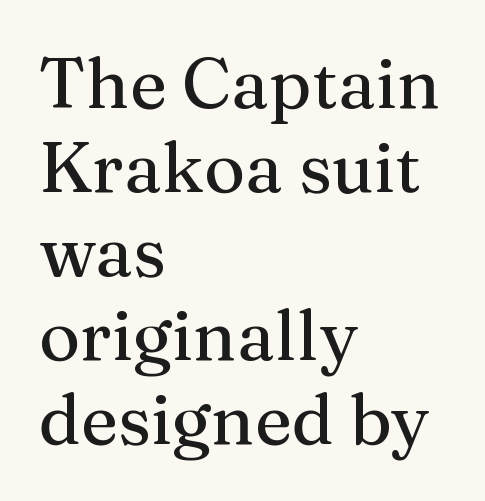
Note the varied advance widths — an 'i' is clearly narrower than an 'm'. It's the straight-up-and-down kind of type. The rendering shows small feet on the letterforms — a serif design. This rendering leaves character spacing at its baseline value. These lines stack with their left ends in a neat column. This rendering features lettering with no underline.
